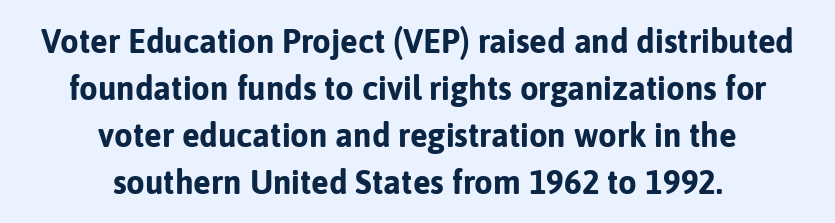
{"serif": "no", "italic": "no", "bold": "yes", "weight": "bold", "width": "normal", "stroke_contrast": "low", "x_height": "medium", "monospaced": "no", "underline": "no", "align": "center", "line_spacing": "normal", "line_spacing_ratio": 1.42, "letter_spacing": "normal", "letter_spacing_em": 0.0, "glyph_px": 33}
